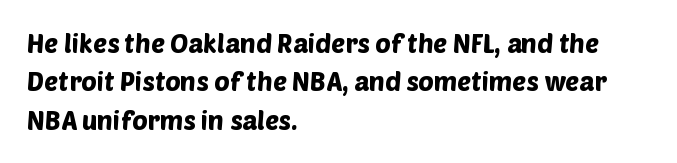
This rendering uses left alignment, leaving the right contour irregular. The zone under the glyphs is completely vacant. This block has exactly the height ordinary leading produces. You could call the tracking neutral — neither tight nor loose.
